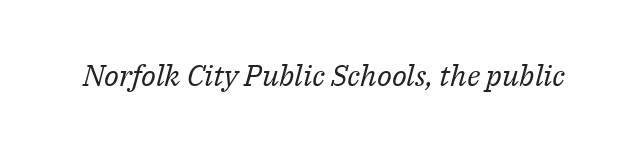
Q: Is the text bold? A: No.
Q: Is the text italic (slanted)? A: Yes, it leans right by about 14 degrees.
Q: Is the typeface a serif or a sans-serif typeface? A: Serif.
Q: Is the text underlined? A: No.
Q: Is the spacing between letters normal or unusually wide? A: Normal.
Q: Width (condensed, normal, or wide)? A: Normal.
Q: Stroke contrast? A: Medium.
Q: x-height? A: Medium.
Q: Monospaced? A: No.
